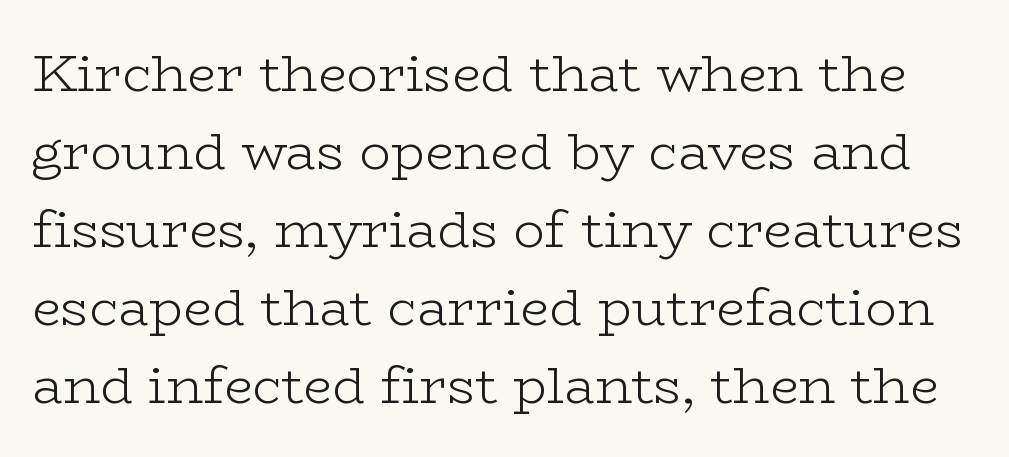
Bare-footed words on every line. Quick note: interline space is typical. Nothing heavy about these letters — not bold at all. This sample uses a serif face. Standard letterfit; no display-style spreading of the glyphs. Tall strokes in this sample are plumb rather than angled.
